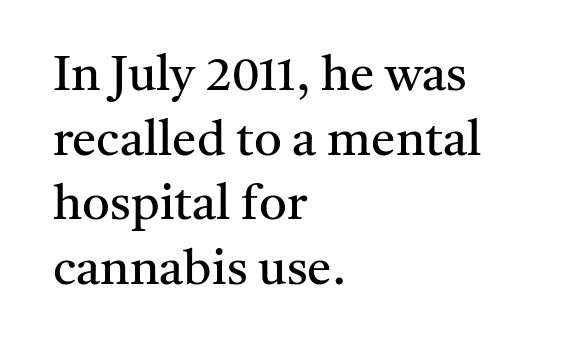
{"serif": "yes", "italic": "no", "bold": "no", "weight": "regular", "width": "normal", "stroke_contrast": "medium", "x_height": "medium", "monospaced": "no", "underline": "no", "align": "left", "line_spacing": "normal", "line_spacing_ratio": 1.32, "letter_spacing": "normal", "letter_spacing_em": 0.0, "glyph_px": 49}
